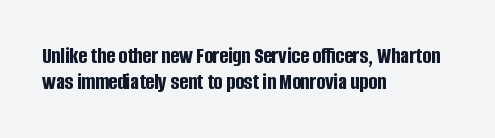
All the whitespace from short lines collects on the right. The horizontal fit of the characters is conventional and even. Unlike italic type, these characters show no tilt at all. Quick note: underline off. Notice how descenders almost collide with the ascenders below — that's tight leading. Is the type bold? Yes — the strokes are clearly thick and heavy.
